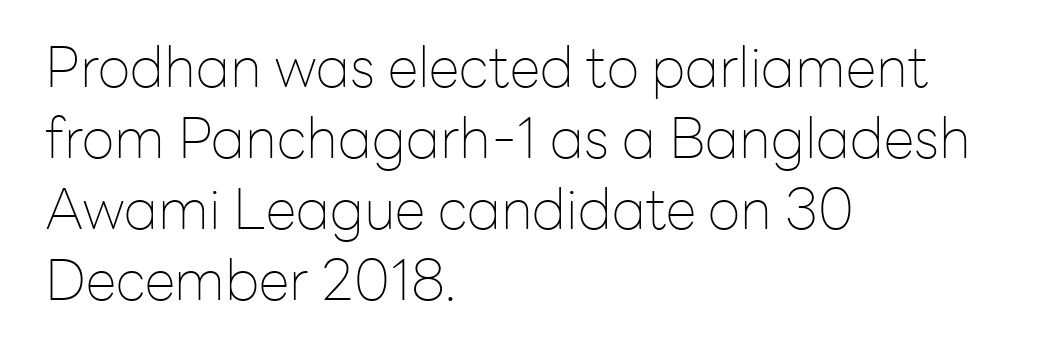
{"serif": "no", "italic": "no", "bold": "no", "weight": "thin", "width": "normal", "stroke_contrast": "low", "x_height": "medium", "monospaced": "no", "underline": "no", "align": "left", "line_spacing": "normal", "line_spacing_ratio": 1.27, "letter_spacing": "normal", "letter_spacing_em": 0.0, "glyph_px": 56}
